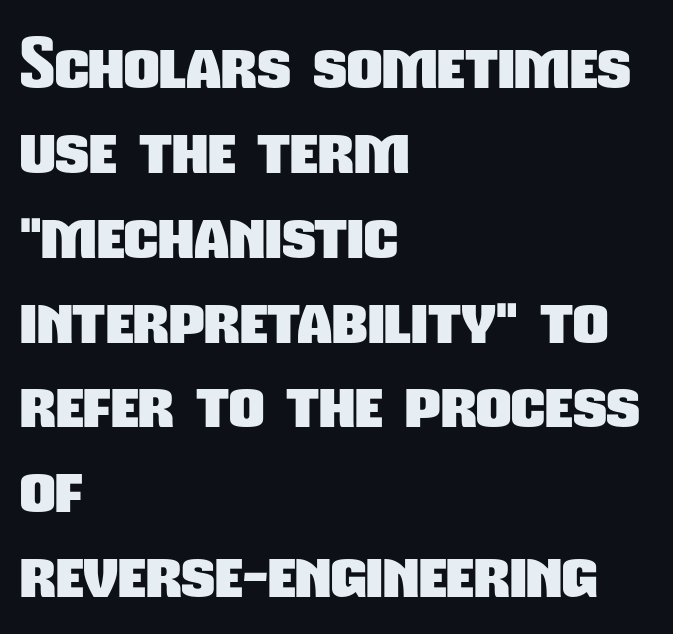
The image shows 69 px heavy, condensed sans-serif type; set left-aligned, line spacing 1.23x, normal letter spacing, not underlined; low stroke contrast and a medium x-height.
